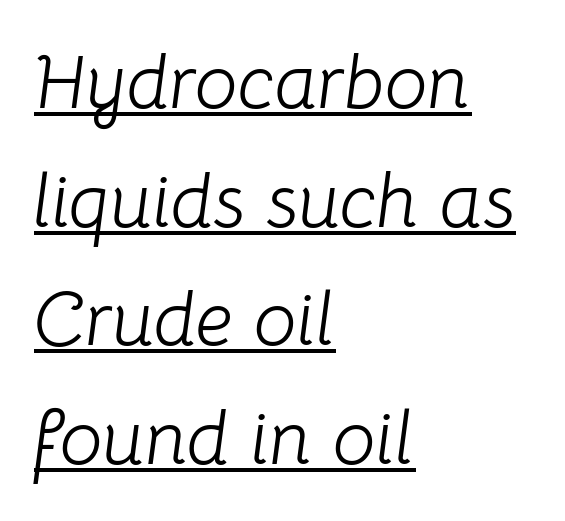
No heavy texture on the line: the type isn't bold. Honestly, the letter spacing is just normal — you wouldn't notice it. Each line of the rendering has a horizontal stroke beneath the glyphs. Horizontal alignment here is leftward, the default for most running prose.
